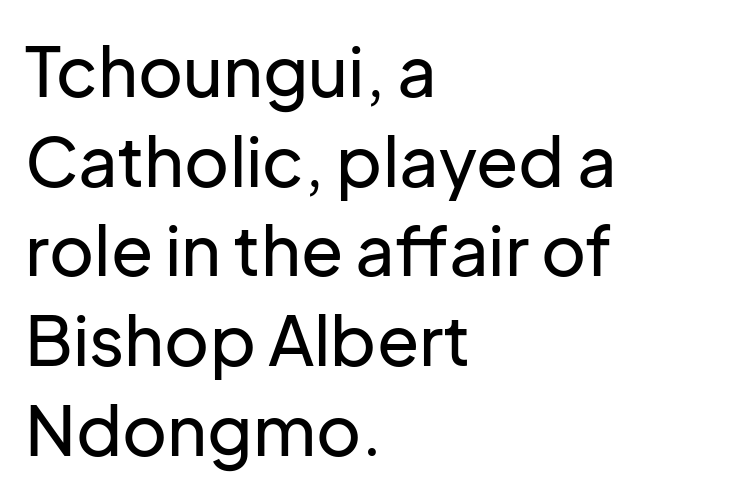
Q: Is the text italic (slanted)? A: No, it is upright.
Q: Is the typeface a serif or a sans-serif typeface? A: Sans-serif.
Q: Is the text underlined? A: No.
Q: How is the paragraph aligned? A: Left-aligned.
Q: Is the spacing between letters normal or unusually wide? A: Normal.
Q: Is the spacing between lines tight, normal or loose? A: Normal.
Q: Width (condensed, normal, or wide)? A: Normal.
Q: Stroke contrast? A: Low.
Q: x-height? A: Medium.
Q: Monospaced? A: No.
